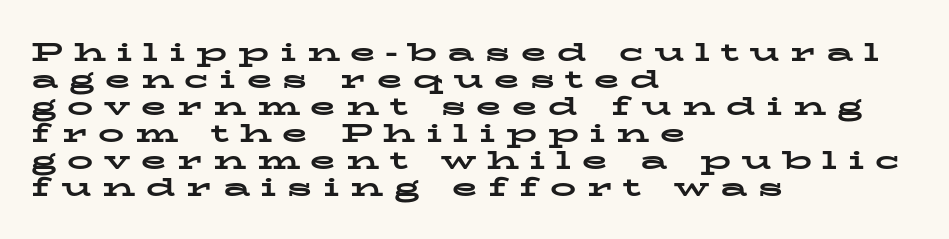
Upright lettering throughout. The space beneath each line is pristine and unruled. The face used here is rendered with a markedly widened letterfit. How would I describe the line gaps? Narrow and economical.
